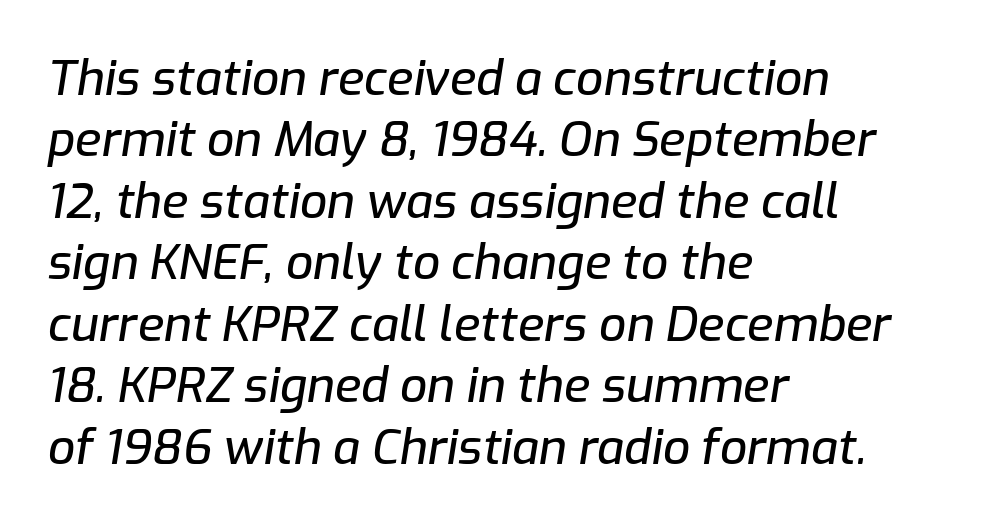
The image shows 48 px text type, italic (leaning right); set left-aligned, normal line spacing (1.28x), normal letter spacing, not underlined; low stroke contrast and a medium x-height.
